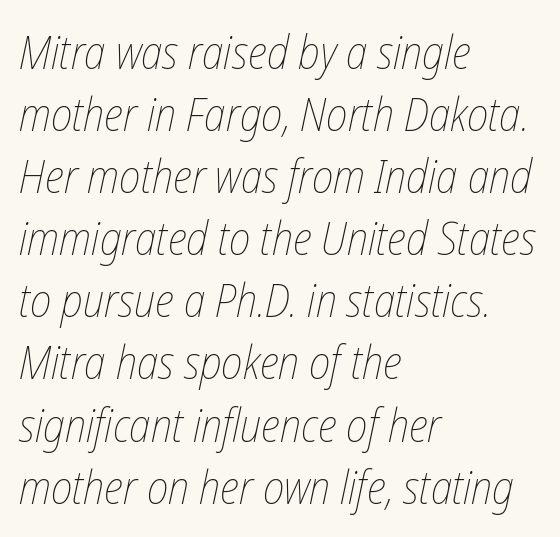
The image shows 46 px thin, condensed type, italic (leaning right); set left-aligned, normal line spacing (1.35x), normal letter spacing, not underlined; low stroke contrast and a medium x-height.
